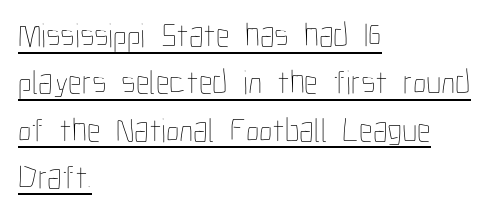
Spacing between characters is what you'd get straight out of the box. The lettering holds an erect, upright posture throughout. All the whitespace from short lines collects on the right. Varying glyph widths throughout — classic text-font behaviour. Honestly, the row spacing looks completely unremarkable. Quick note: underline on.
